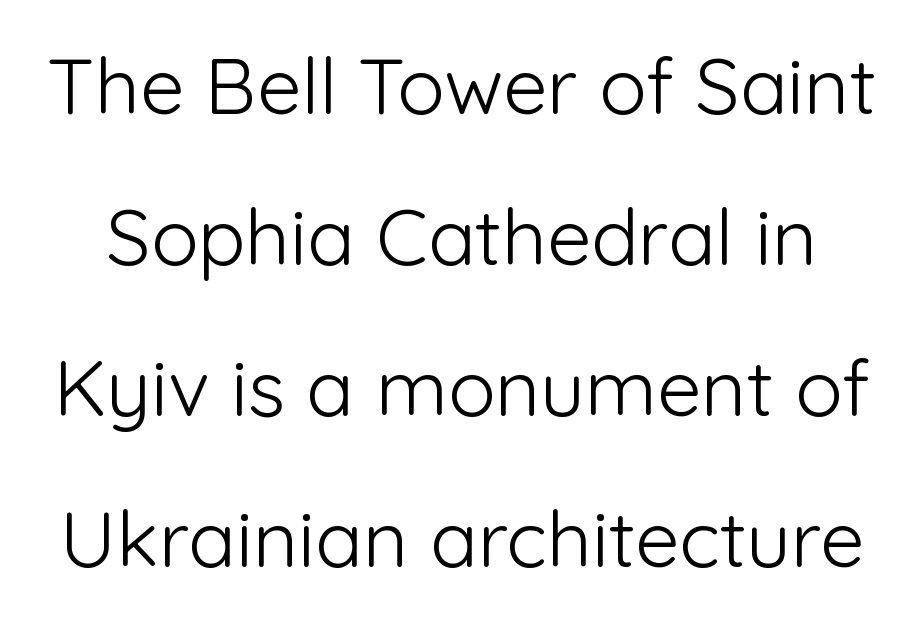
{"serif": "no", "italic": "no", "bold": "no", "weight": "light", "width": "normal", "stroke_contrast": "low", "x_height": "medium", "monospaced": "no", "underline": "no", "line_spacing": "loose", "line_spacing_ratio": 1.91, "letter_spacing": "normal", "letter_spacing_em": 0.0, "glyph_px": 79}
